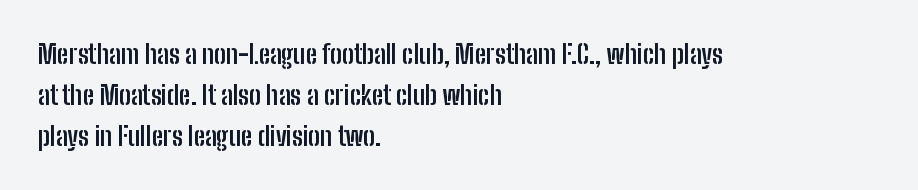
{"italic": "no", "bold": "yes", "underline": "no", "align": "left", "line_spacing": "normal", "line_spacing_ratio": 1.57, "letter_spacing": "normal", "letter_spacing_em": 0.0, "glyph_px": 26}
